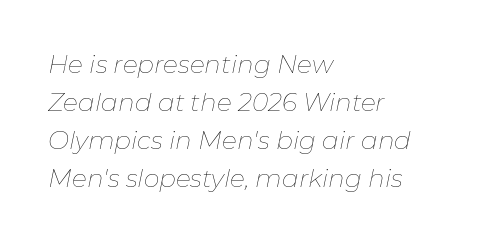
Q: Is the text bold? A: No.
Q: Is the text italic (slanted)? A: Yes, it leans right by about 11 degrees.
Q: Is the text underlined? A: No.
Q: How is the paragraph aligned? A: Left-aligned.
Q: Is the spacing between letters normal or unusually wide? A: Normal.
Q: Is the spacing between lines tight, normal or loose? A: Normal.
